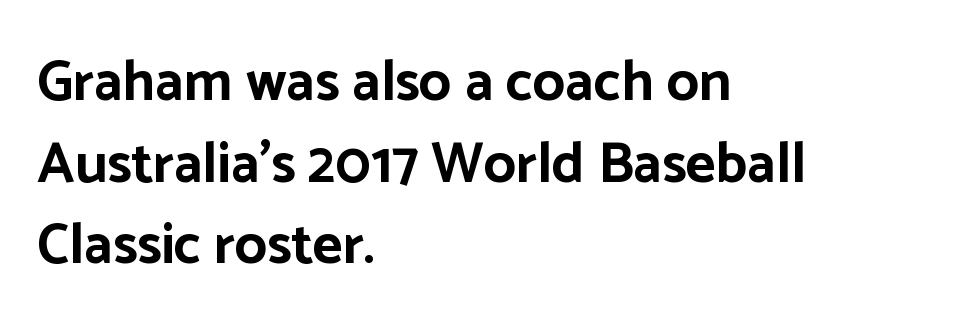
The image shows 57 px bold sans-serif type, upright; set left-aligned, normal line spacing (1.43x), normal letter spacing, not underlined; low stroke contrast and a medium x-height.
